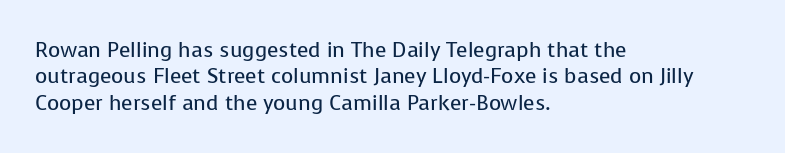
Q: Is the text bold? A: No.
Q: Is the text italic (slanted)? A: No, it is upright.
Q: Is the text underlined? A: No.
Q: How is the paragraph aligned? A: Left-aligned.
Q: Is the spacing between letters normal or unusually wide? A: Normal.
Q: Is the spacing between lines tight, normal or loose? A: Normal.
